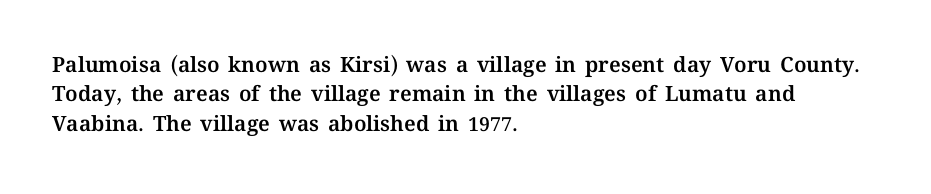
Q: Is the text italic (slanted)? A: No, it is upright.
Q: Is the text underlined? A: No.
Q: How is the paragraph aligned? A: Left-aligned.
Q: Is the spacing between letters normal or unusually wide? A: Normal.
Q: Is the spacing between lines tight, normal or loose? A: Normal.
